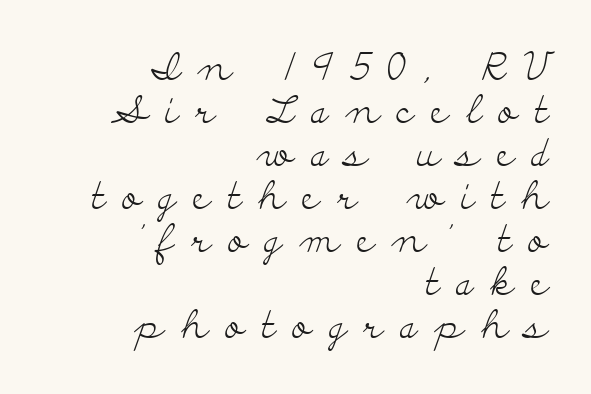
Q: Is the text bold? A: No.
Q: Is the text italic (slanted)? A: Yes.
Q: Is the typeface a serif or a sans-serif typeface? A: Serif.
Q: Is the text underlined? A: No.
Q: How is the paragraph aligned? A: Right-aligned.
Q: Is the spacing between letters normal or unusually wide? A: Unusually wide.
Q: Is the spacing between lines tight, normal or loose? A: Tight.
Q: Width (condensed, normal, or wide)? A: Wide.
Q: Stroke contrast? A: Low.
Q: x-height? A: Small.
Q: Monospaced? A: No.
